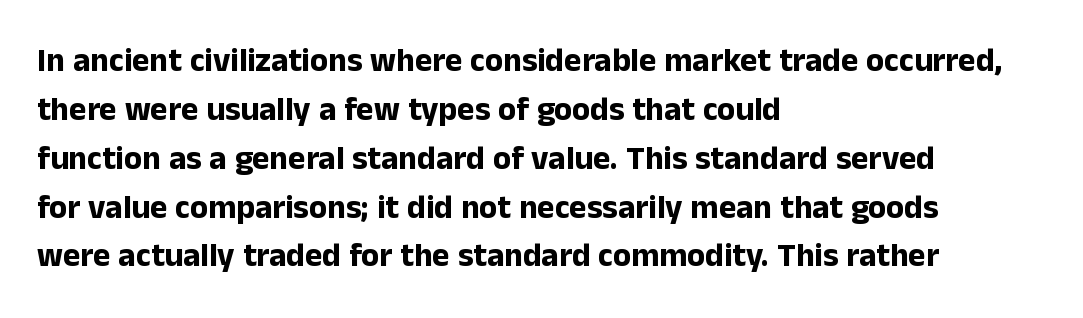
Q: Is the text bold? A: Yes.
Q: Is the text italic (slanted)? A: No, it is upright.
Q: Is the typeface a serif or a sans-serif typeface? A: Sans-serif.
Q: Is the text underlined? A: No.
Q: How is the paragraph aligned? A: Left-aligned.
Q: Is the spacing between letters normal or unusually wide? A: Normal.
Q: Is the spacing between lines tight, normal or loose? A: Normal.
Q: Width (condensed, normal, or wide)? A: Normal.
Q: Stroke contrast? A: Low.
Q: x-height? A: Medium.
Q: Monospaced? A: No.
